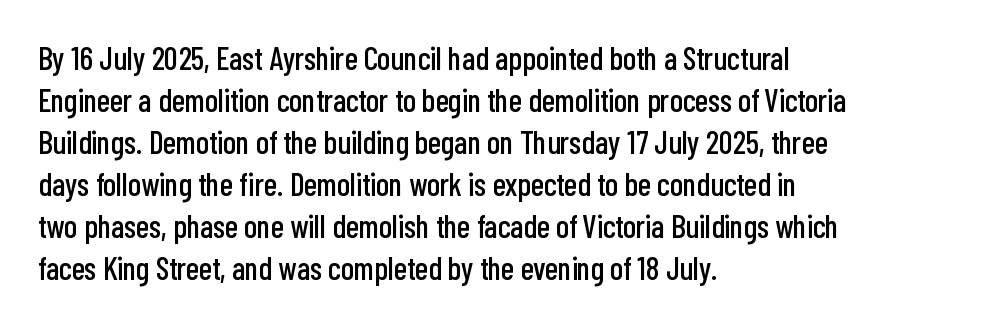
Q: Is the text italic (slanted)? A: No, it is upright.
Q: Is the typeface a serif or a sans-serif typeface? A: Sans-serif.
Q: Is the text underlined? A: No.
Q: How is the paragraph aligned? A: Left-aligned.
Q: Is the spacing between letters normal or unusually wide? A: Normal.
Q: Is the spacing between lines tight, normal or loose? A: Normal.
Q: Width (condensed, normal, or wide)? A: Condensed.
Q: Stroke contrast? A: Low.
Q: x-height? A: Medium.
Q: Monospaced? A: No.
